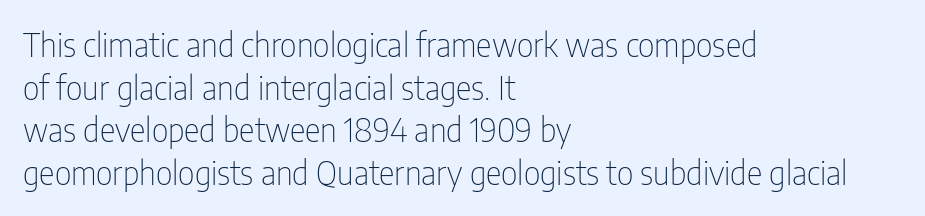
Each letter keeps its own natural width here, so spacing adapts to shape. Designer's note — italics off, roman on. Letter spacing: default. A clean baseline with only descenders dipping below it. Regarding leading, the lines here are spaced in the standard way. Left-aligned paragraph, ragged on the right.
